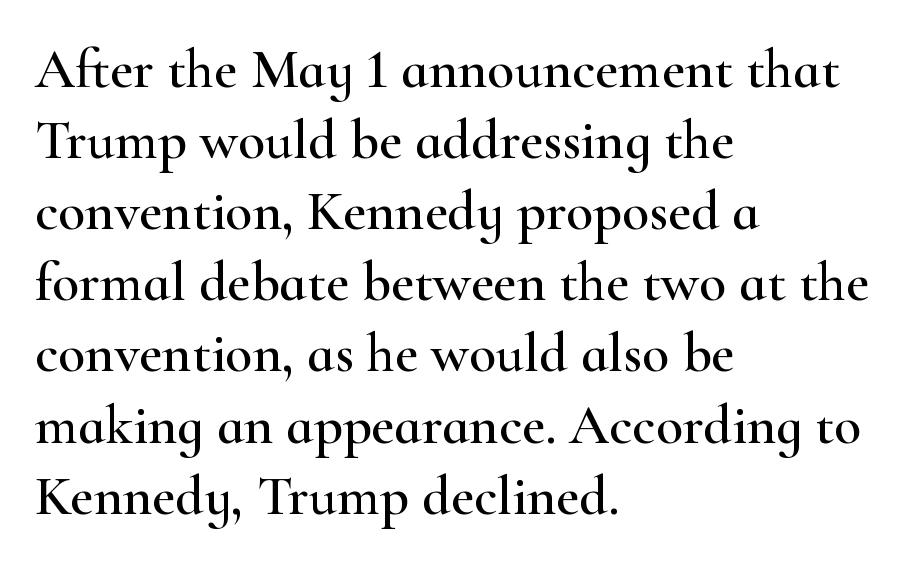
{"serif": "yes", "italic": "no", "width": "wide", "stroke_contrast": "high", "x_height": "small", "monospaced": "no", "underline": "no", "align": "left", "line_spacing": "normal", "line_spacing_ratio": 1.27, "letter_spacing": "normal", "letter_spacing_em": 0.0, "glyph_px": 56}
